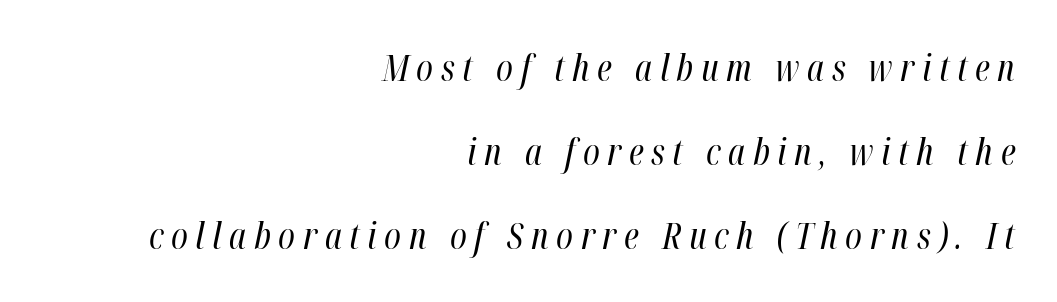
The image shows 36 px regular-weight, condensed type, italic (leaning right); set right-aligned, loose line spacing (2.33x), unusually wide letter spacing (+0.21 em), not underlined; high stroke contrast and a medium x-height.
